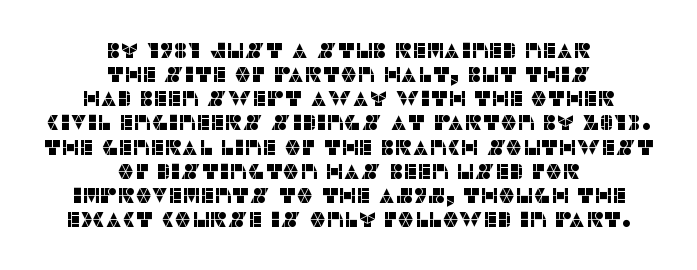
Q: Is the text italic (slanted)? A: No, it is upright.
Q: Is the text underlined? A: No.
Q: How is the paragraph aligned? A: Centered.
Q: Is the spacing between letters normal or unusually wide? A: Normal.
Q: Is the spacing between lines tight, normal or loose? A: Tight.
